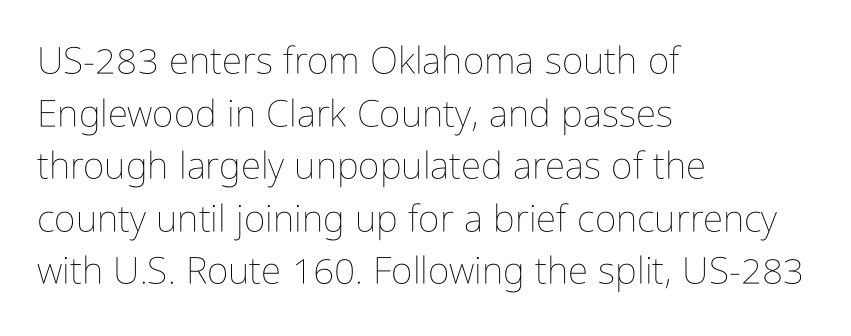
A bare baseline throughout the passage. Spacing verdict: proportional, widths tailored to each character. Characters follow at the spacing the type designer built in. Vertically, the passage feels balanced, rows spaced as you'd expect.
